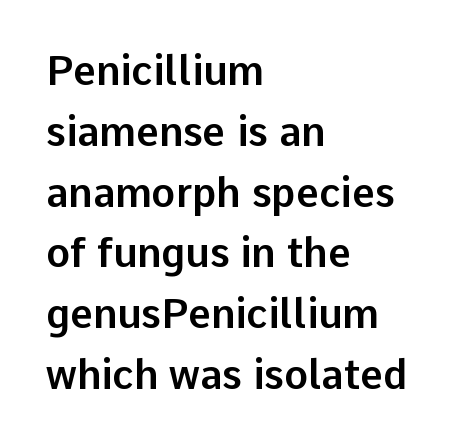
{"serif": "no", "italic": "no", "width": "normal", "stroke_contrast": "low", "x_height": "medium", "monospaced": "no", "underline": "no", "align": "left", "line_spacing": "normal", "line_spacing_ratio": 1.52, "letter_spacing": "normal", "letter_spacing_em": 0.0, "glyph_px": 40}
